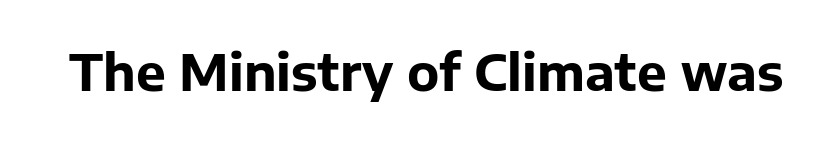
{"serif": "no", "italic": "no", "bold": "yes", "weight": "bold", "width": "normal", "stroke_contrast": "low", "x_height": "medium", "monospaced": "no", "underline": "no", "letter_spacing": "normal", "letter_spacing_em": 0.0, "glyph_px": 50}
